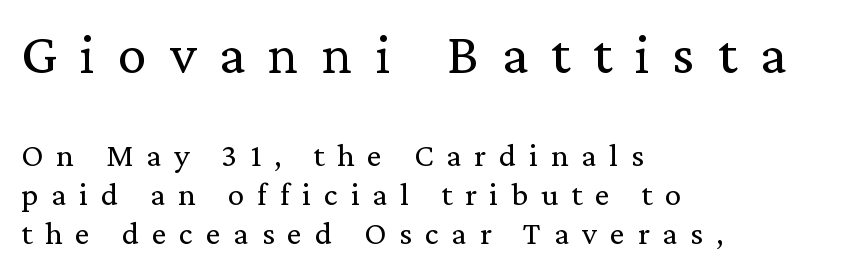
{"serif": "yes", "italic": "no", "bold": "no", "weight": "regular", "width": "normal", "stroke_contrast": "low", "x_height": "medium", "monospaced": "no", "underline": "no", "align": "left", "line_spacing_ratio": 1.18, "letter_spacing": "wide", "letter_spacing_em": 0.39, "larger_block": "first", "size_ratio": 1.76, "glyph_px": 58}
